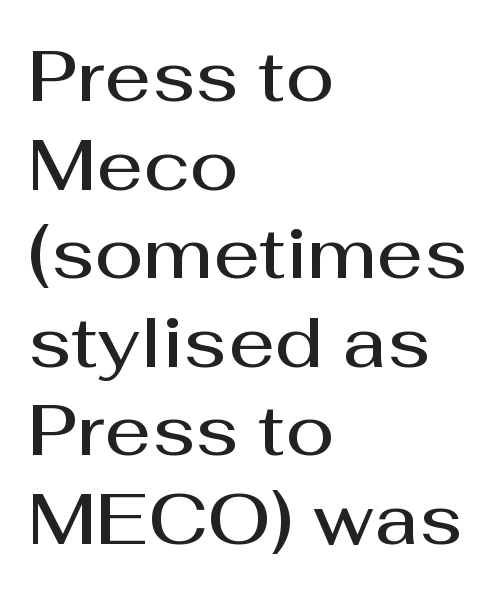
A typesetter would label this face a sans. The rendering uses natural spacing where letterforms have individual widths. When letters stand straight like this, we call the style roman or upright. Caption: standard tracking, unaltered. Is the type bold? Partly — it's a semibold, heavier than regular but not fully bold.
